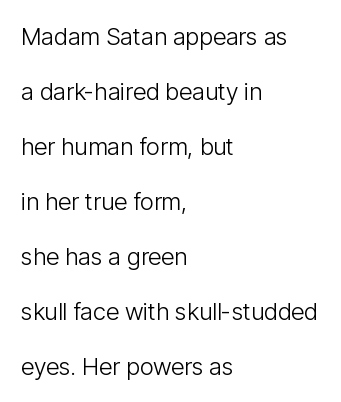
The image shows 24 px text type, upright; set left-aligned, loose line spacing (2.29x), normal letter spacing, not underlined.
